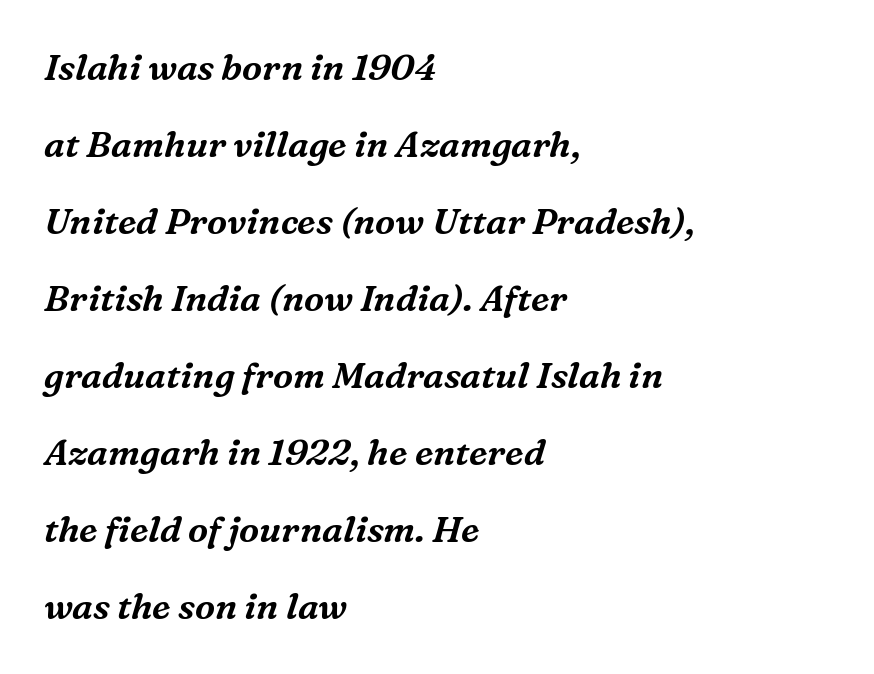
Serif or sans? Serif — the stroke terminals have little feet. Reading down the column, the eye jumps a long way to each next line. The text carries the slant typical of an italic or oblique font. If you drew a ruler down the left edge, every line would touch it. These lines are rendered in a variable-pitch font.
